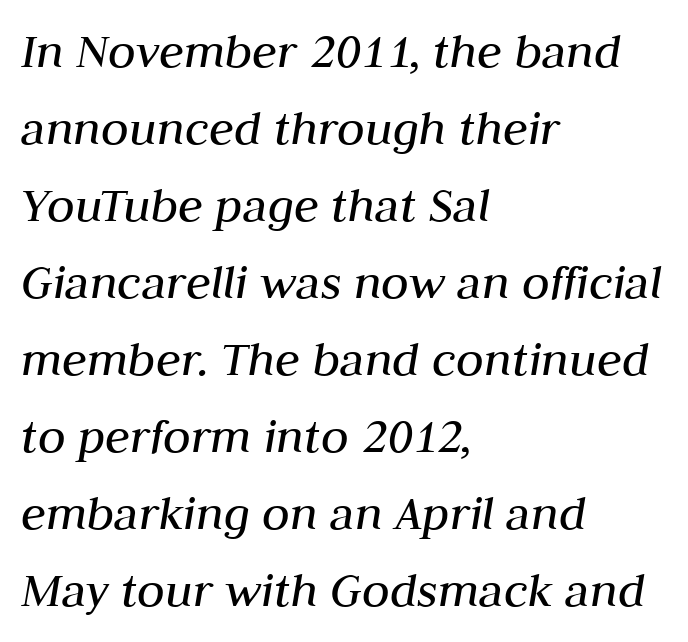
The image shows 51 px regular-weight type, italic (leaning right); set left-aligned, normal line spacing (1.51x), normal letter spacing, not underlined; medium stroke contrast and a medium x-height.
